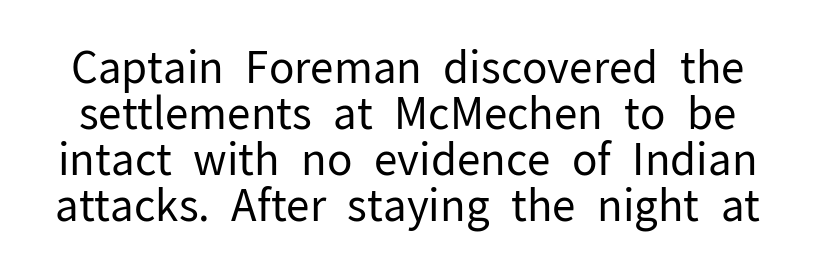
The image shows 43 px regular-weight sans-serif type, upright; set tight line spacing (1.07x), normal letter spacing, not underlined; low stroke contrast and a medium x-height.
